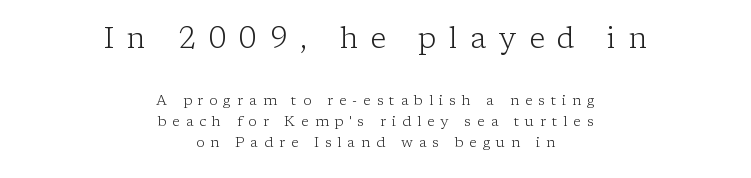
Q: Is the text bold? A: No.
Q: Is the text italic (slanted)? A: No, it is upright.
Q: Is the typeface a serif or a sans-serif typeface? A: Serif.
Q: Is the text underlined? A: No.
Q: How is the paragraph aligned? A: Centered.
Q: Is the spacing between letters normal or unusually wide? A: Unusually wide.
Q: Is the spacing between lines tight, normal or loose? A: Normal.
Q: Which block of text is set in a larger size, the first (top) or the second (bottom)? A: The first (top) one.
Q: Width (condensed, normal, or wide)? A: Normal.
Q: Stroke contrast? A: Low.
Q: x-height? A: Medium.
Q: Monospaced? A: No.
